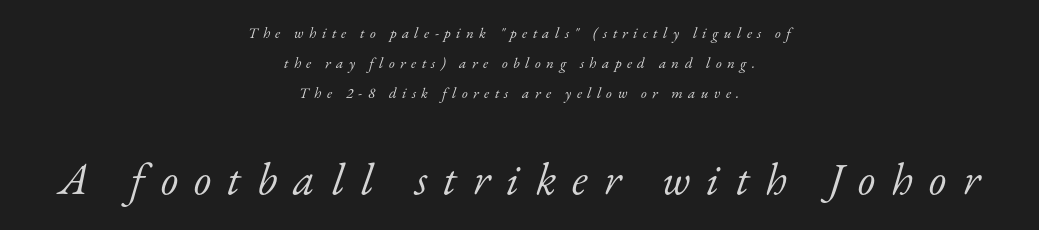
Q: Is the text bold? A: No.
Q: Is the text italic (slanted)? A: Yes, it leans right by about 17 degrees.
Q: Is the typeface a serif or a sans-serif typeface? A: Serif.
Q: Is the text underlined? A: No.
Q: How is the paragraph aligned? A: Centered.
Q: Is the spacing between letters normal or unusually wide? A: Unusually wide.
Q: Is the spacing between lines tight, normal or loose? A: Loose.
Q: Which block of text is set in a larger size, the first (top) or the second (bottom)? A: The second (bottom) one.
Q: Width (condensed, normal, or wide)? A: Normal.
Q: Stroke contrast? A: Low.
Q: x-height? A: Small.
Q: Monospaced? A: No.
